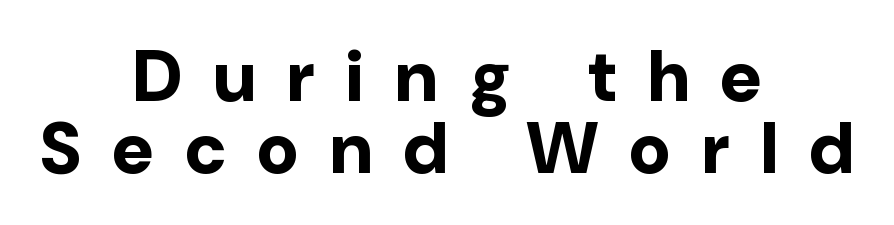
Summary of weight: heavy, a full bold. Each row of text sits above clean, open space. Do the characters align in a grid? No, the font is proportional. Whoever set this chose condensed vertical rhythm over breathing room.
